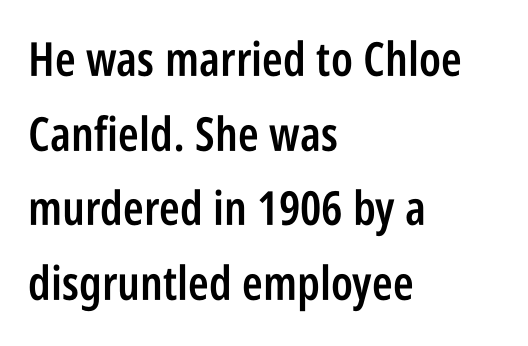
The image shows 47 px semibold, condensed sans-serif type, upright; set left-aligned, normal line spacing (1.59x), normal letter spacing, not underlined; low stroke contrast and a large x-height.
